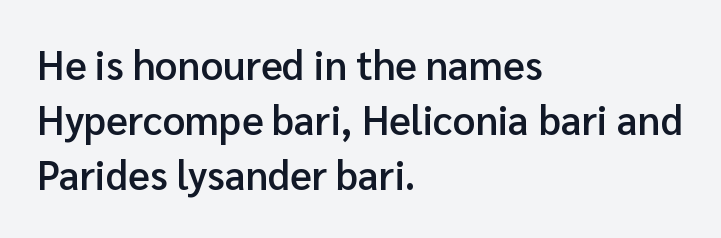
Q: Is the text bold? A: Semi-bold.
Q: Is the text italic (slanted)? A: No, it is upright.
Q: Is the typeface a serif or a sans-serif typeface? A: Sans-serif.
Q: Is the text underlined? A: No.
Q: How is the paragraph aligned? A: Left-aligned.
Q: Is the spacing between letters normal or unusually wide? A: Normal.
Q: Is the spacing between lines tight, normal or loose? A: Normal.
Q: Width (condensed, normal, or wide)? A: Normal.
Q: Stroke contrast? A: Low.
Q: x-height? A: Medium.
Q: Monospaced? A: No.
